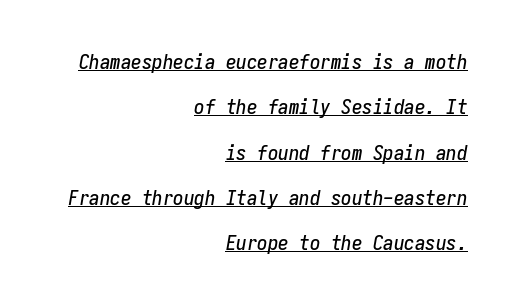
This sample carries an underscore along the baseline area. If you drew a line through each stem, it would be angled. Line ends are locked; line starts wander. The rendering uses a large line-height, opening up the rows. Standard letterfit; no display-style spreading of the glyphs.
